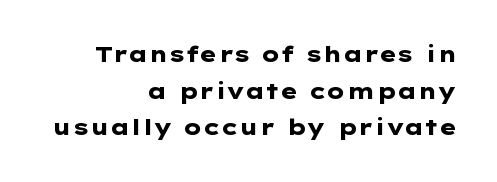
Decoration check: the copy has no underline. Is the type bold? Yes — the strokes are clearly thick and heavy. Each word holds together tightly as a unit, with standard inter-letter gaps. Does the copy run flush right? Yes — the right margin is perfectly even. It's the straight-up-and-down kind of type.
